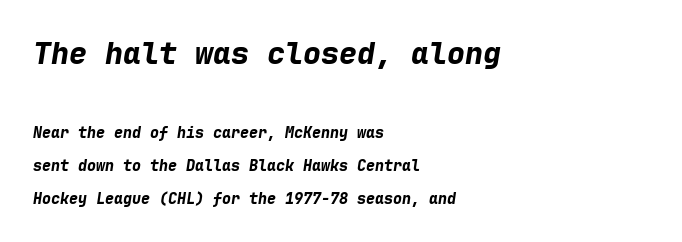
Descenders are the only things crossing below the line. The compositor pushed each line to the left boundary. The emphasis by scale lands on block number one, above. Whoever set this chose breathing room over compactness in the vertical rhythm.
